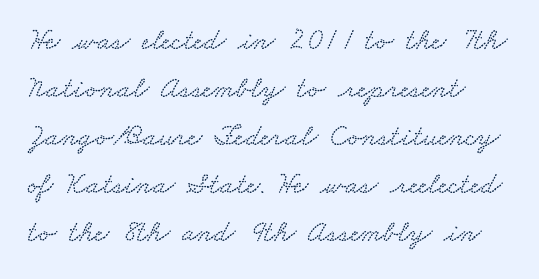
The space between consecutive lines is moderate. Proportional: the letters do not fall into vertical columns. Any mark beneath the type? The region is blank. Inter-character spacing is left at the font's built-in metrics.
